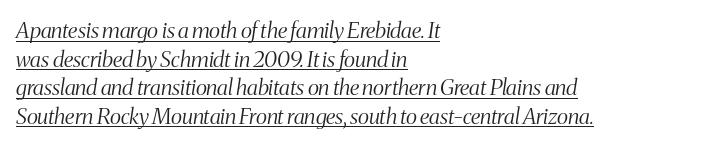
The image shows 22 px text type, italic (leaning right); set left-aligned, normal line spacing (1.3x), normal letter spacing, underlined.
